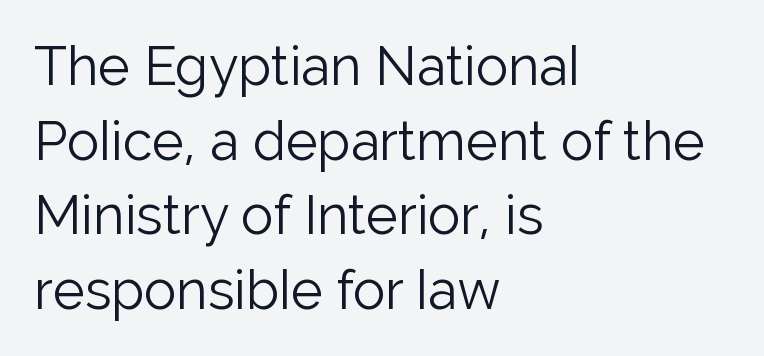
The image shows 54 px light sans-serif type, upright; set left-aligned, normal line spacing (1.38x), normal letter spacing, not underlined; low stroke contrast and a medium x-height.
